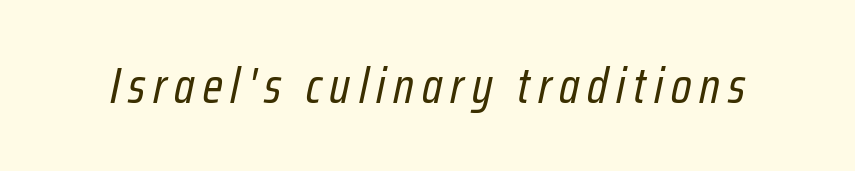
The image shows 50 px regular-weight, condensed type, italic (leaning right); set not underlined; low stroke contrast and a medium x-height.
